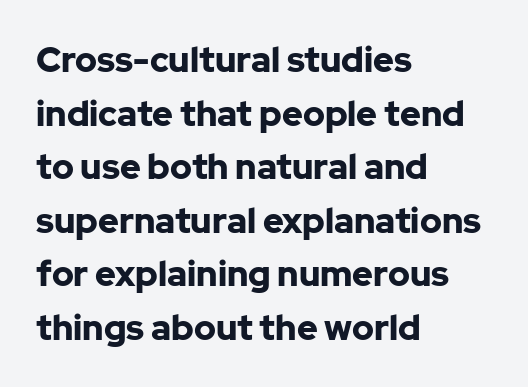
{"serif": "no", "italic": "no", "bold": "yes", "weight": "bold", "width": "normal", "stroke_contrast": "low", "x_height": "medium", "monospaced": "no", "underline": "no", "align": "left", "line_spacing": "normal", "line_spacing_ratio": 1.53, "letter_spacing": "normal", "letter_spacing_em": 0.0, "glyph_px": 35}
